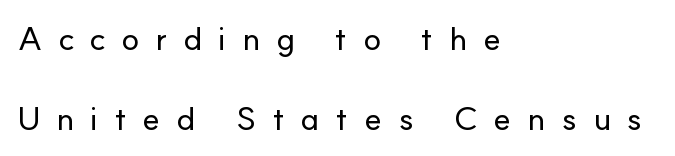
The image shows 33 px sans-serif type, upright; set left-aligned, loose line spacing (2.41x), unusually wide letter spacing (+0.48 em), not underlined; low stroke contrast and a small x-height.
